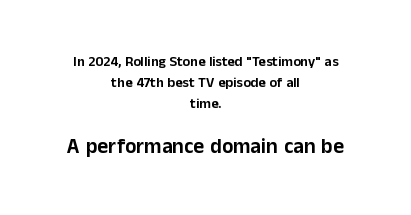
Q: Is the text italic (slanted)? A: No, it is upright.
Q: Is the text underlined? A: No.
Q: How is the paragraph aligned? A: Centered.
Q: Is the spacing between letters normal or unusually wide? A: Normal.
Q: Is the spacing between lines tight, normal or loose? A: Normal.
Q: Which block of text is set in a larger size, the first (top) or the second (bottom)? A: The second (bottom) one.
